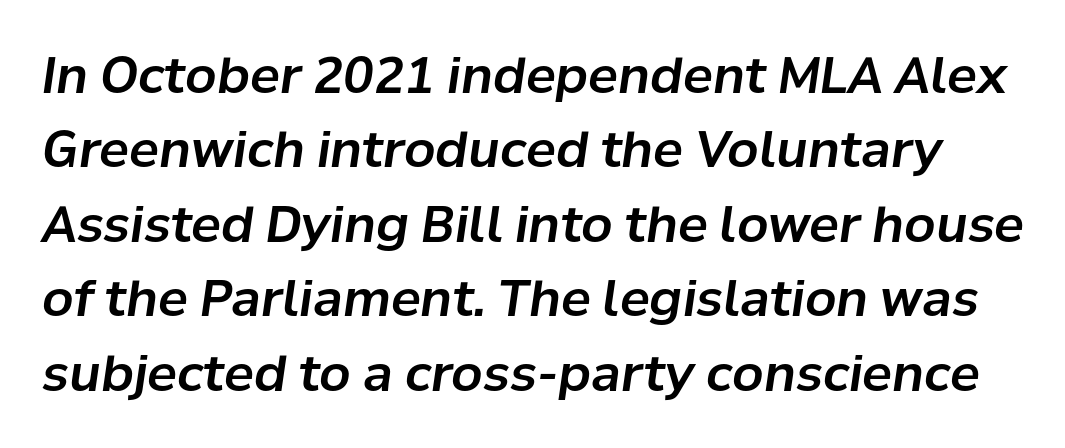
{"italic": "yes", "lean": "right", "slant_degrees": 8, "width": "normal", "stroke_contrast": "low", "x_height": "medium", "monospaced": "no", "underline": "no", "line_spacing": "normal", "line_spacing_ratio": 1.49, "letter_spacing": "normal", "letter_spacing_em": 0.0, "glyph_px": 50}
